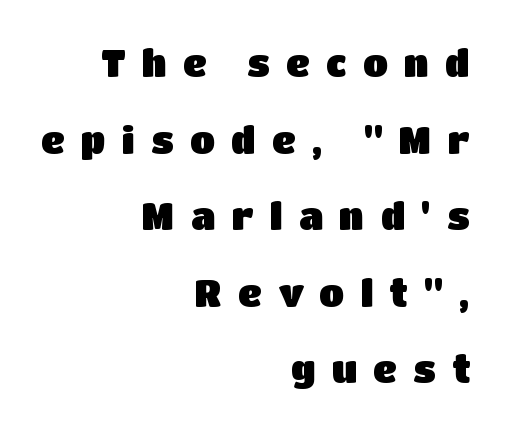
Q: Is the text italic (slanted)? A: No, it is upright.
Q: Is the typeface a serif or a sans-serif typeface? A: Sans-serif.
Q: Is the text underlined? A: No.
Q: How is the paragraph aligned? A: Right-aligned.
Q: Is the spacing between letters normal or unusually wide? A: Unusually wide.
Q: Is the spacing between lines tight, normal or loose? A: Loose.
Q: Width (condensed, normal, or wide)? A: Normal.
Q: Stroke contrast? A: Low.
Q: x-height? A: Large.
Q: Monospaced? A: No.
